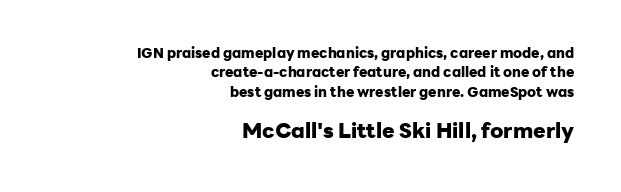
The image shows 21 px bold type, upright; set right-aligned, normal line spacing (1.39x), normal letter spacing, not underlined; the second (bottom) block is 1.5x larger.
